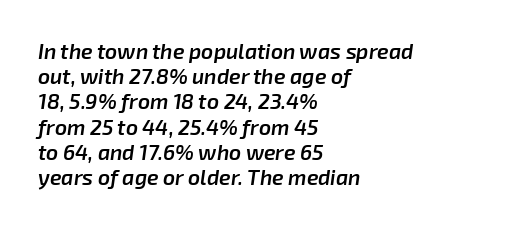
A student would call this left alignment; a typographer would say flush left, rag right. The glyphs are unaccompanied by any horizontal stroke below them. If you drew a line through each stem, it would be angled. Look at the tracking — it's just the regular setting, nothing added.
